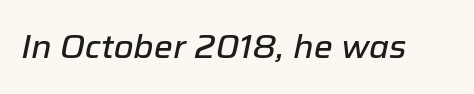
{"italic": "yes", "lean": "right", "slant_degrees": 12, "width": "normal", "stroke_contrast": "low", "x_height": "medium", "monospaced": "no", "underline": "no", "letter_spacing": "normal", "letter_spacing_em": 0.0, "glyph_px": 32}
